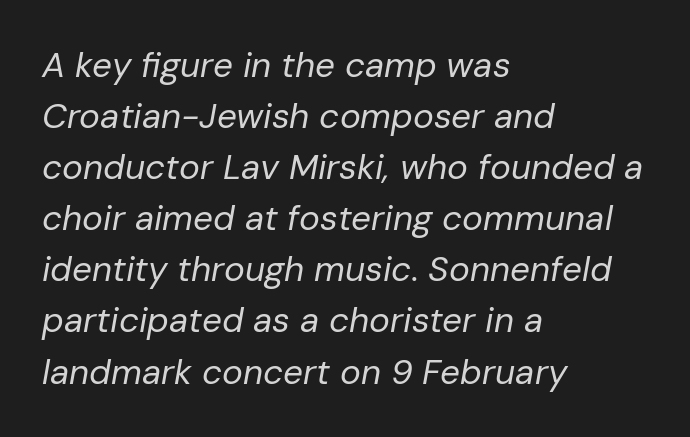
The image shows 35 px regular-weight type, italic (leaning right); set left-aligned, normal line spacing (1.46x), normal letter spacing, not underlined; low stroke contrast and a medium x-height.
